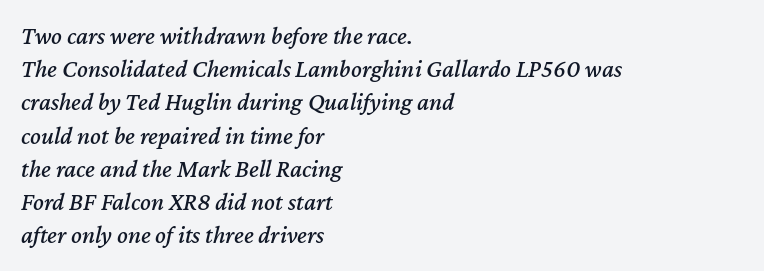
{"italic": "yes", "lean": "right", "slant_degrees": 12, "underline": "no", "align": "left", "line_spacing": "normal", "line_spacing_ratio": 1.33, "letter_spacing": "normal", "letter_spacing_em": 0.0, "glyph_px": 25}
